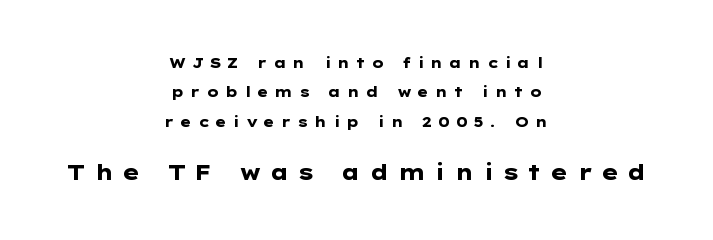
Q: Is the text bold? A: Yes.
Q: Is the text italic (slanted)? A: No, it is upright.
Q: Is the text underlined? A: No.
Q: How is the paragraph aligned? A: Centered.
Q: Is the spacing between letters normal or unusually wide? A: Unusually wide.
Q: Is the spacing between lines tight, normal or loose? A: Loose.
Q: Which block of text is set in a larger size, the first (top) or the second (bottom)? A: The second (bottom) one.
